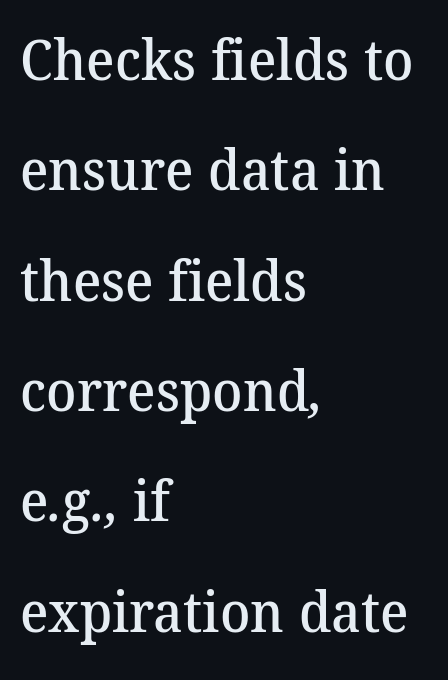
Q: Is the text bold? A: Semi-bold.
Q: Is the typeface a serif or a sans-serif typeface? A: Serif.
Q: Is the text underlined? A: No.
Q: How is the paragraph aligned? A: Left-aligned.
Q: Is the spacing between letters normal or unusually wide? A: Normal.
Q: Is the spacing between lines tight, normal or loose? A: Loose.
Q: Width (condensed, normal, or wide)? A: Normal.
Q: Stroke contrast? A: Medium.
Q: x-height? A: Medium.
Q: Monospaced? A: No.
